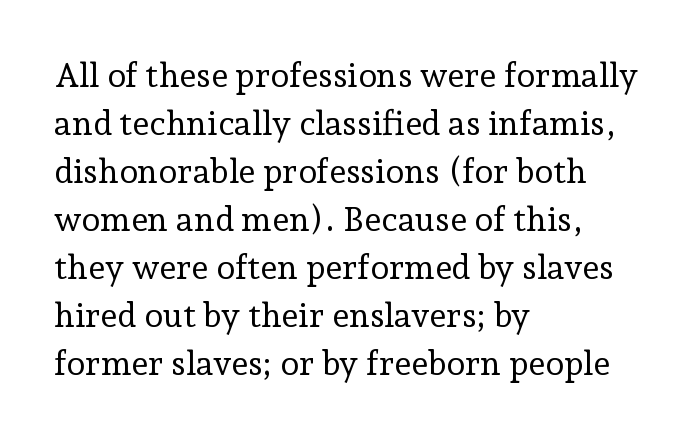
Spacing verdict: proportional, widths tailored to each character. The block of text has a typical density, with ordinary space between rows. Words float on clear page, feet unadorned. The typography opts for an upright posture over an oblique one. Students, note that the glyphs here touch the page at normal intervals. Visually the block forms a straight wall on the left and a jagged coastline on the right.
